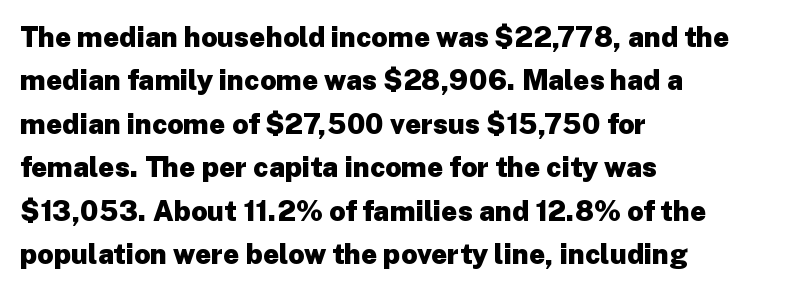
{"serif": "no", "italic": "no", "bold": "yes", "weight": "heavy", "width": "normal", "stroke_contrast": "low", "x_height": "medium", "monospaced": "no", "underline": "no", "align": "left", "line_spacing": "normal", "line_spacing_ratio": 1.55, "letter_spacing": "normal", "letter_spacing_em": 0.0, "glyph_px": 28}
